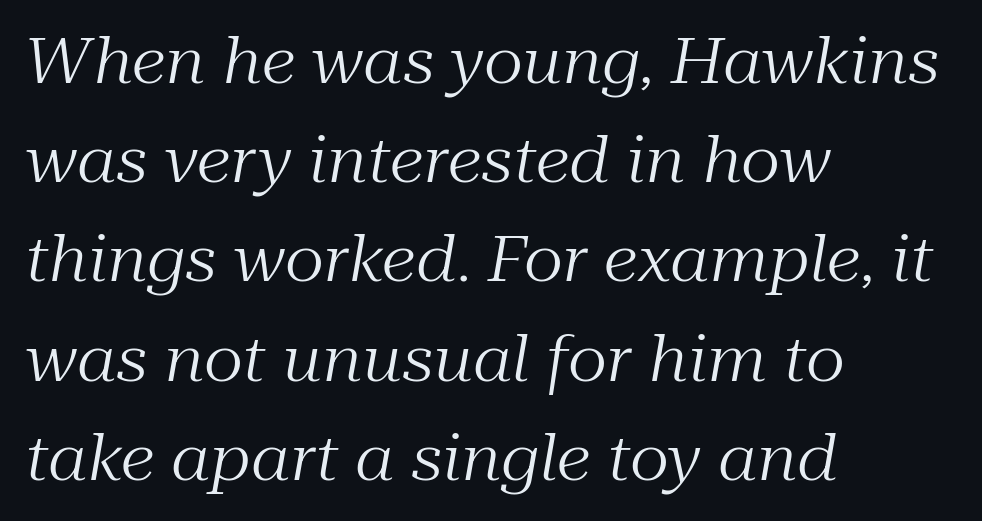
Is this a fixed-width face? No — the glyphs have proportional, varying widths. The strokes are not fattened; the text isn't bold. Yep, that's italic — everything's leaning. Does the type have serifs? Yes, each stem ends in a small foot. Tracking here is standard; glyphs follow each other at the usual distance. The typesetter chose a ragged-right arrangement here.
